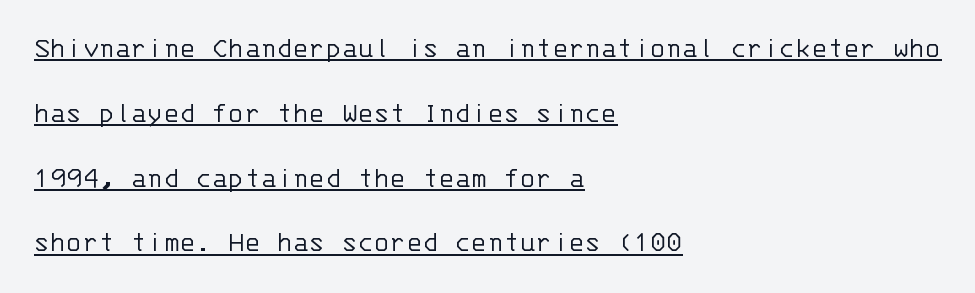
Q: Is the text bold? A: No.
Q: Is the text italic (slanted)? A: No, it is upright.
Q: Is the typeface a serif or a sans-serif typeface? A: Sans-serif.
Q: Is the text underlined? A: Yes.
Q: How is the paragraph aligned? A: Left-aligned.
Q: Is the spacing between letters normal or unusually wide? A: Normal.
Q: Is the spacing between lines tight, normal or loose? A: Loose.
Q: Width (condensed, normal, or wide)? A: Normal.
Q: Stroke contrast? A: Low.
Q: x-height? A: Large.
Q: Monospaced? A: Yes.
